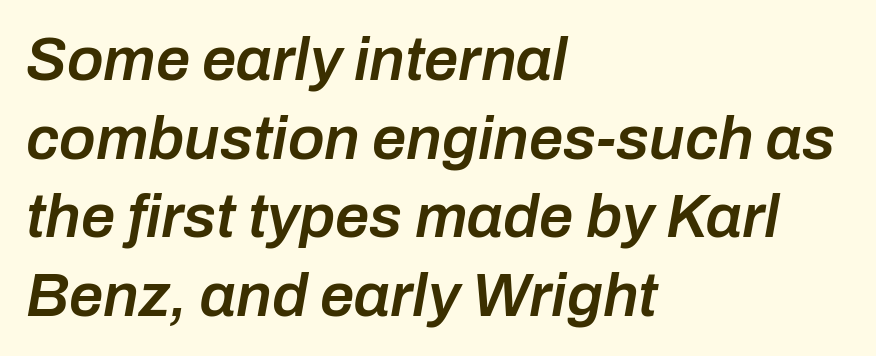
{"italic": "yes", "lean": "right", "slant_degrees": 10, "bold": "semi", "weight": "semibold", "width": "normal", "stroke_contrast": "low", "x_height": "medium", "monospaced": "no", "underline": "no", "align": "left", "line_spacing": "normal", "line_spacing_ratio": 1.29, "letter_spacing": "normal", "letter_spacing_em": 0.0, "glyph_px": 61}
